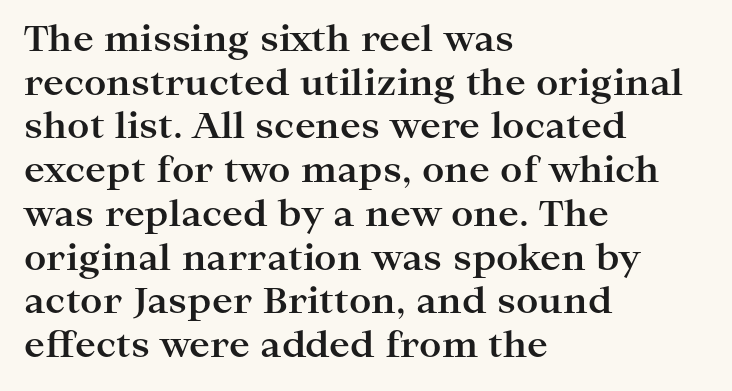
The image shows 35 px bold, wide serif type, upright; set left-aligned, normal line spacing (1.25x), normal letter spacing, not underlined; high stroke contrast and a medium x-height.
